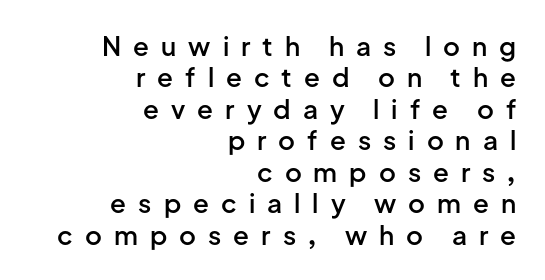
{"italic": "no", "bold": "semi", "underline": "no", "align": "right", "line_spacing_ratio": 1.21, "letter_spacing": "wide", "letter_spacing_em": 0.46, "glyph_px": 26}
